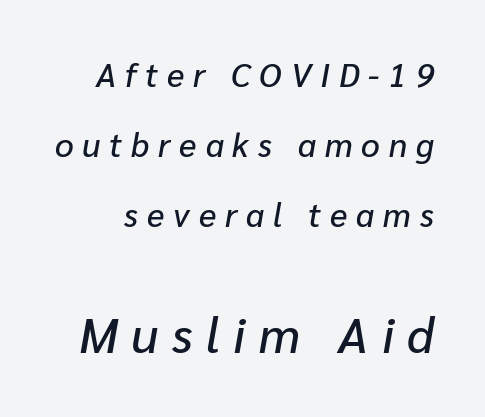
{"italic": "yes", "lean": "right", "slant_degrees": 10, "width": "normal", "stroke_contrast": "low", "x_height": "medium", "monospaced": "no", "underline": "no", "line_spacing": "loose", "line_spacing_ratio": 2.12, "letter_spacing": "wide", "letter_spacing_em": 0.27, "larger_block": "second", "size_ratio": 1.48, "glyph_px": 49}
